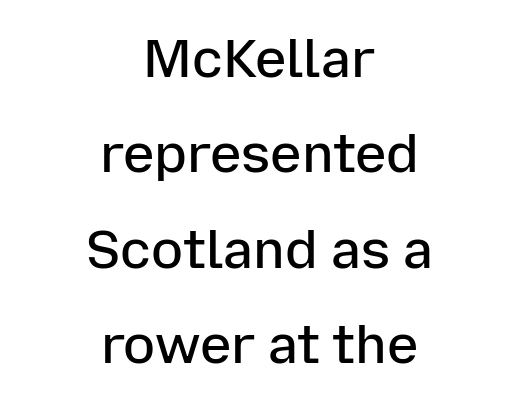
Q: Is the text bold? A: Semi-bold.
Q: Is the text italic (slanted)? A: No, it is upright.
Q: Is the typeface a serif or a sans-serif typeface? A: Sans-serif.
Q: Is the text underlined? A: No.
Q: How is the paragraph aligned? A: Centered.
Q: Is the spacing between letters normal or unusually wide? A: Normal.
Q: Width (condensed, normal, or wide)? A: Normal.
Q: Stroke contrast? A: Low.
Q: x-height? A: Medium.
Q: Monospaced? A: No.
